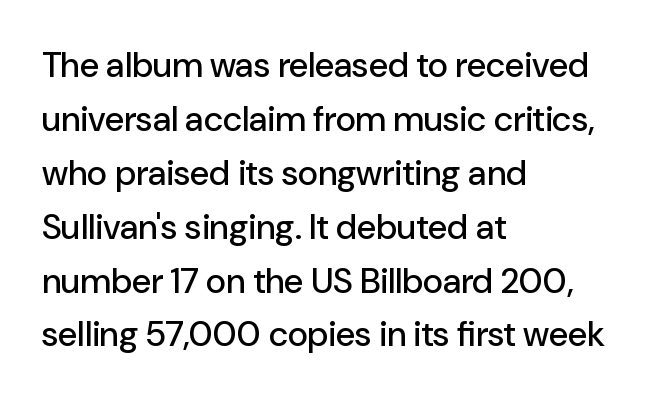
Q: Is the text italic (slanted)? A: No, it is upright.
Q: Is the typeface a serif or a sans-serif typeface? A: Sans-serif.
Q: Is the text underlined? A: No.
Q: How is the paragraph aligned? A: Left-aligned.
Q: Is the spacing between letters normal or unusually wide? A: Normal.
Q: Is the spacing between lines tight, normal or loose? A: Normal.
Q: Width (condensed, normal, or wide)? A: Normal.
Q: Stroke contrast? A: Low.
Q: x-height? A: Medium.
Q: Monospaced? A: No.
